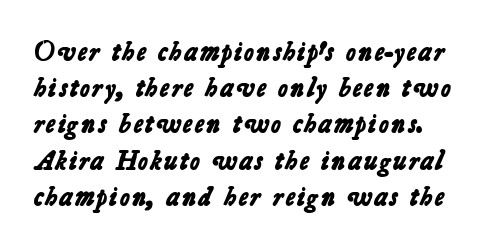
Check under the words: just untouched page. The passage shown stacks its lines at a standard gap. Chunky letters — that's bold for sure. Observe the ordinary spacing: letters are neighbours, not strangers.
